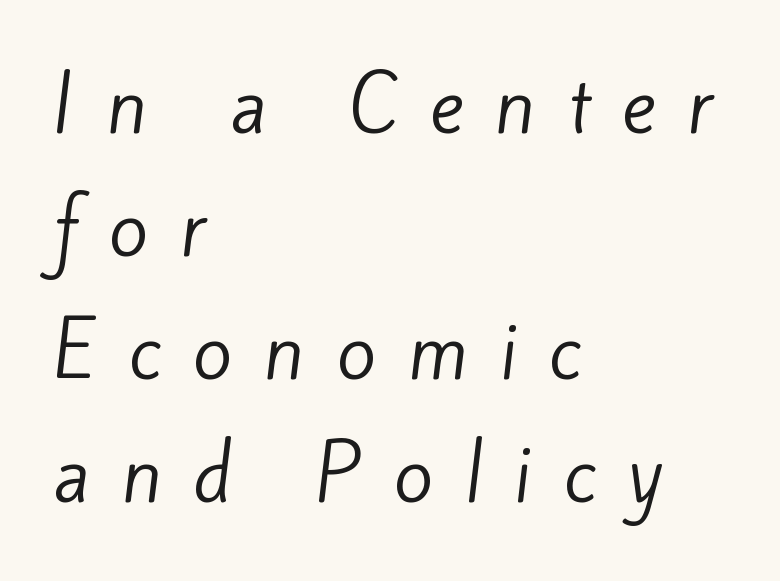
{"serif": "no", "bold": "no", "weight": "regular", "width": "normal", "stroke_contrast": "low", "x_height": "small", "monospaced": "no", "underline": "no", "align": "left", "line_spacing_ratio": 1.71, "letter_spacing": "wide", "letter_spacing_em": 0.44, "glyph_px": 72}
